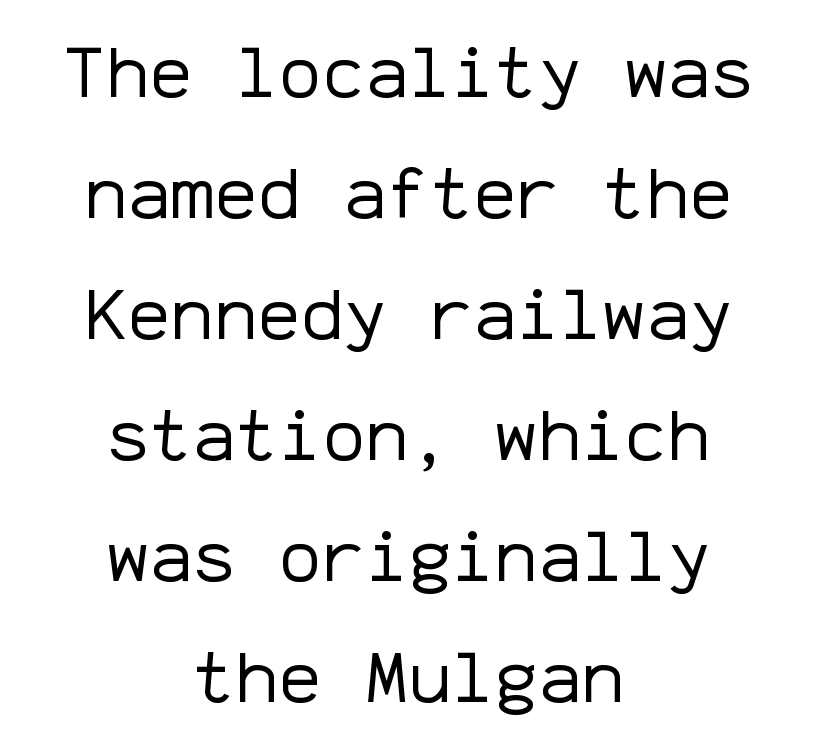
Has an underline been added? It has not. Look at the tracking — it's just the regular setting, nothing added. Italic? Not at all — the glyphs are vertical. Students, observe: this is what conventionally led text looks like. If you folded the block vertically in half, each line would mirror itself in length. Is this a fixed-width face? Yes — each glyph sits in an identical cell.
